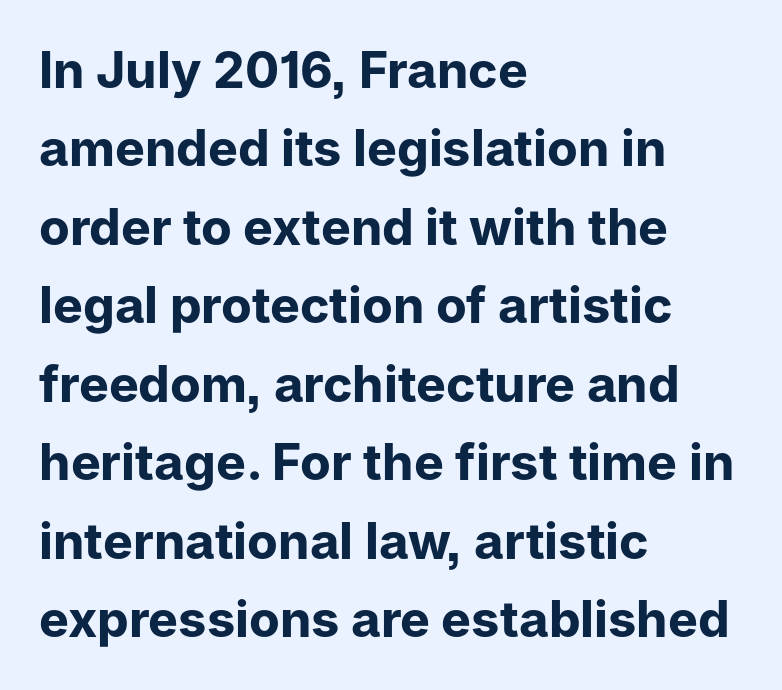
{"serif": "no", "italic": "no", "bold": "yes", "weight": "bold", "width": "normal", "stroke_contrast": "low", "x_height": "medium", "monospaced": "no", "underline": "no", "align": "left", "line_spacing": "normal", "line_spacing_ratio": 1.57, "letter_spacing": "normal", "letter_spacing_em": 0.0, "glyph_px": 50}
